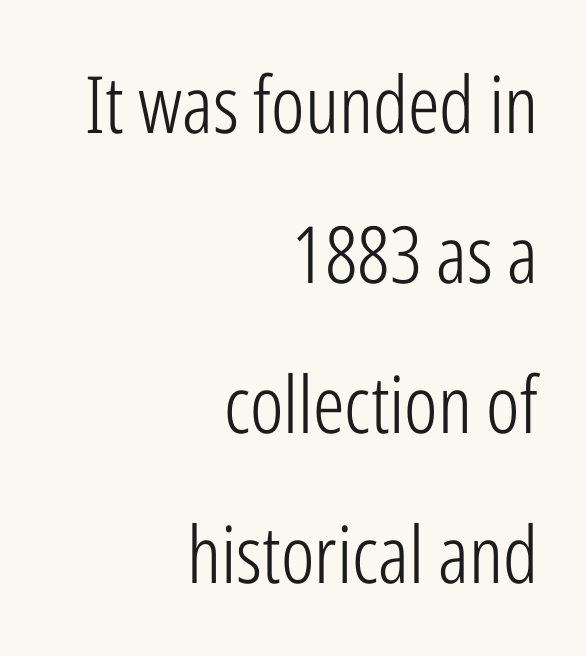
Nothing sits at the stroke ends, so this counts as sans-serif. Characters follow at the spacing the type designer built in. The letters stand straight up with perfectly vertical stems. Caption: multi-line text, flush right, ragged left. Character widths vary here, with narrow letters taking less room than wide ones.
